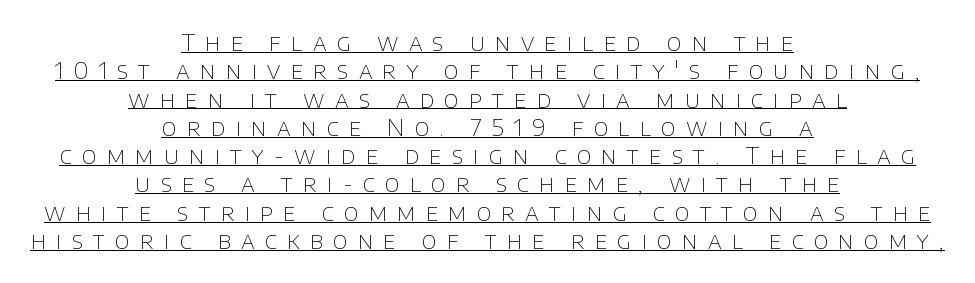
{"italic": "no", "bold": "no", "underline": "yes", "align": "center", "line_spacing_ratio": 1.23, "letter_spacing": "wide", "letter_spacing_em": 0.44, "glyph_px": 23}
